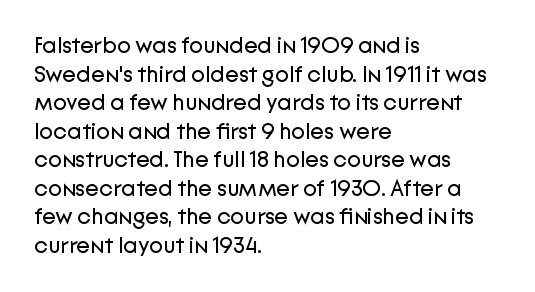
Beneath every word, the page is bare. On a weight scale, this lands at 450 or below. Look at the tracking — it's just the regular setting, nothing added. The typesetter chose a ragged-right arrangement here. Upright lettering throughout.
